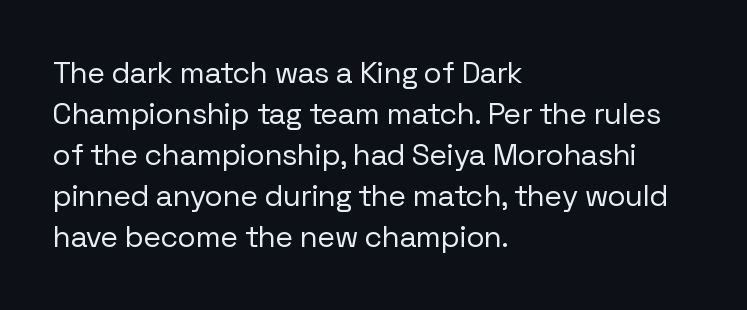
Q: Is the text bold? A: No.
Q: Is the text italic (slanted)? A: No, it is upright.
Q: Is the typeface a serif or a sans-serif typeface? A: Sans-serif.
Q: Is the text underlined? A: No.
Q: How is the paragraph aligned? A: Left-aligned.
Q: Is the spacing between letters normal or unusually wide? A: Normal.
Q: Is the spacing between lines tight, normal or loose? A: Normal.
Q: Width (condensed, normal, or wide)? A: Normal.
Q: Stroke contrast? A: Low.
Q: x-height? A: Medium.
Q: Monospaced? A: No.
